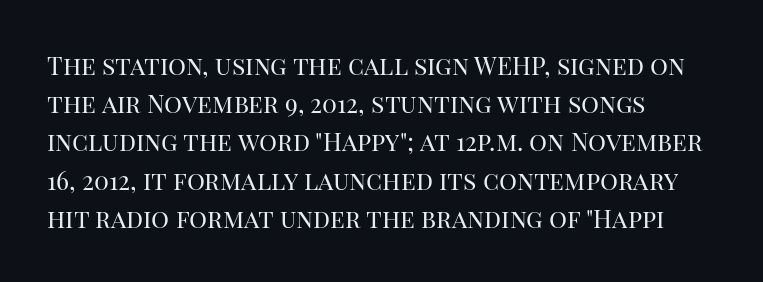
{"italic": "no", "bold": "no", "underline": "no", "align": "left", "line_spacing": "normal", "line_spacing_ratio": 1.53, "letter_spacing": "normal", "letter_spacing_em": 0.0, "glyph_px": 25}
